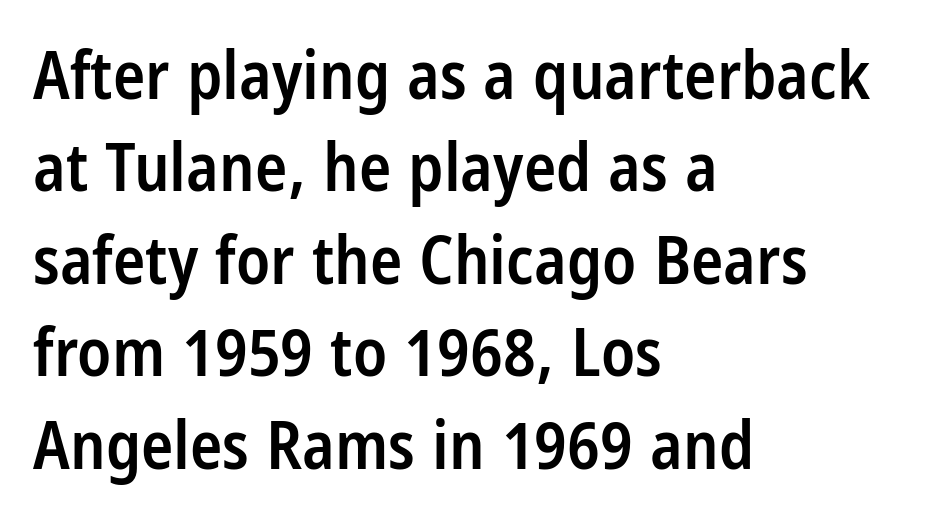
The image shows 67 px semibold, condensed sans-serif type, upright; set left-aligned, normal line spacing (1.38x), normal letter spacing, not underlined; low stroke contrast and a large x-height.
